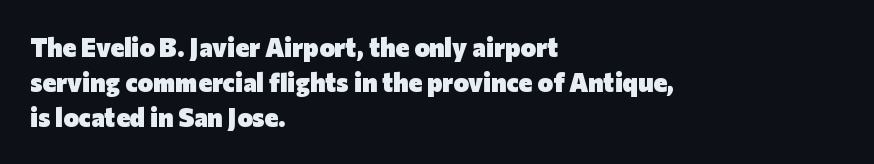
Spacing between characters is what you'd get straight out of the box. If you drew a line through each stem, it would be perfectly vertical. Which margin do the lines hug? The left one — the right edge is uneven. Leading: standard. Is the type bold? Yes — the strokes are clearly thick and heavy.
